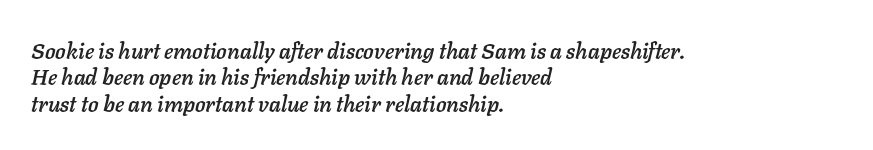
{"italic": "yes", "lean": "right", "slant_degrees": 11, "underline": "no", "align": "left", "line_spacing_ratio": 1.2, "letter_spacing": "normal", "letter_spacing_em": 0.0, "glyph_px": 22}
